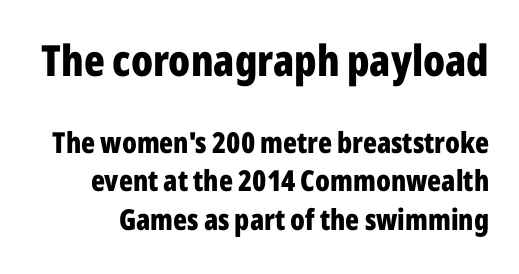
{"serif": "no", "italic": "no", "bold": "yes", "weight": "bold", "width": "condensed", "stroke_contrast": "low", "x_height": "medium", "monospaced": "no", "underline": "no", "line_spacing": "normal", "line_spacing_ratio": 1.33, "letter_spacing": "normal", "letter_spacing_em": 0.0, "larger_block": "first", "size_ratio": 1.48, "glyph_px": 43}
